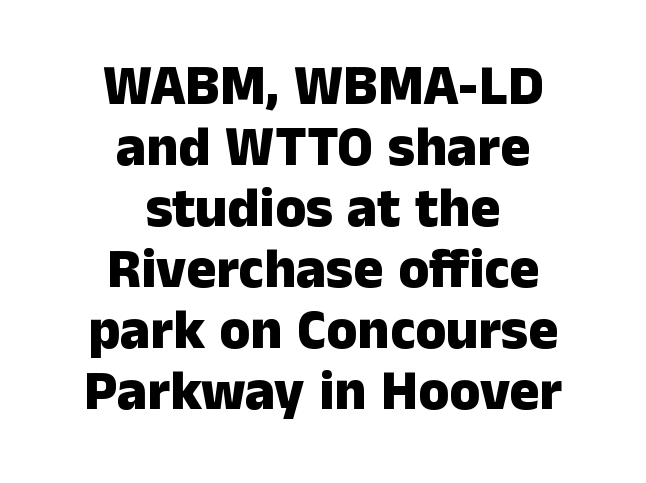
Q: Is the text bold? A: Yes.
Q: Is the text italic (slanted)? A: No, it is upright.
Q: Is the typeface a serif or a sans-serif typeface? A: Sans-serif.
Q: Is the text underlined? A: No.
Q: How is the paragraph aligned? A: Centered.
Q: Is the spacing between letters normal or unusually wide? A: Normal.
Q: Is the spacing between lines tight, normal or loose? A: Tight.
Q: Width (condensed, normal, or wide)? A: Normal.
Q: Stroke contrast? A: Low.
Q: x-height? A: Medium.
Q: Monospaced? A: No.
